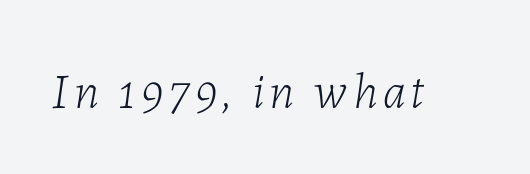
Q: Is the text bold? A: No.
Q: Is the text italic (slanted)? A: Yes, it leans right by about 7 degrees.
Q: Is the text underlined? A: No.
Q: Width (condensed, normal, or wide)? A: Normal.
Q: Stroke contrast? A: Low.
Q: x-height? A: Medium.
Q: Monospaced? A: No.
